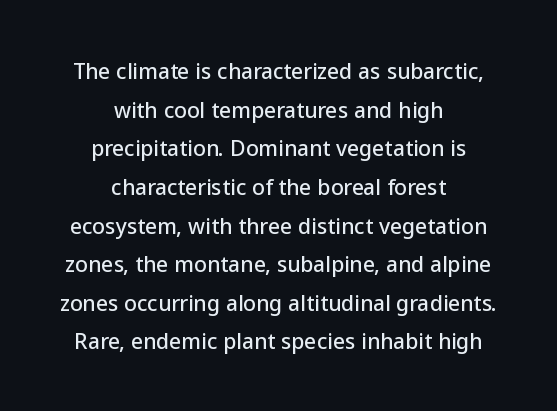
{"italic": "no", "underline": "no", "align": "center", "line_spacing_ratio": 1.84, "letter_spacing": "normal", "letter_spacing_em": 0.0, "glyph_px": 21}
